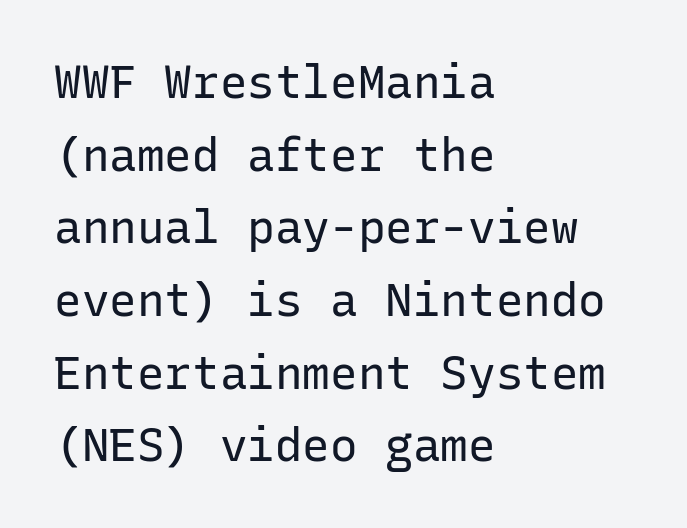
Q: Is the text bold? A: No.
Q: Is the text italic (slanted)? A: No, it is upright.
Q: Is the typeface a serif or a sans-serif typeface? A: Sans-serif.
Q: Is the text underlined? A: No.
Q: How is the paragraph aligned? A: Left-aligned.
Q: Is the spacing between letters normal or unusually wide? A: Normal.
Q: Is the spacing between lines tight, normal or loose? A: Normal.
Q: Width (condensed, normal, or wide)? A: Normal.
Q: Stroke contrast? A: Low.
Q: x-height? A: Medium.
Q: Monospaced? A: Yes.
